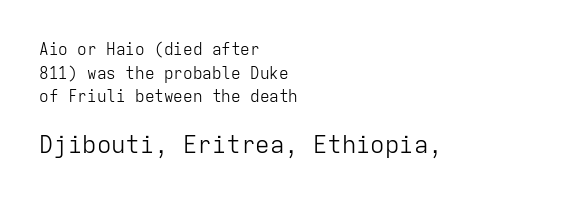
Compared with typical body copy, the letter spacing here is the same. The following chunk of copy outweighs the initial chunk in type size. Do the letters lean? They stand straight. Weight: not bold — regular or lighter. The baseline area is clear. The compositor pushed each line to the left boundary.
